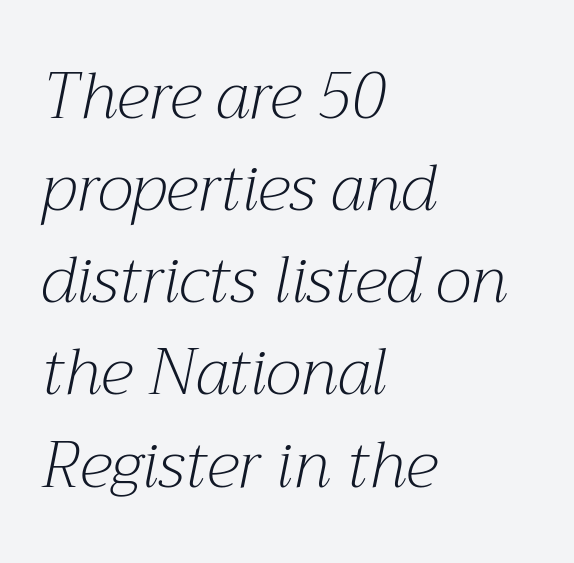
This rendering leaves character spacing at its baseline value. Notice how descenders clear the ascenders below comfortably — that's standard leading. Yep, those are serifs on the letters. Notice how the stems are inclined rather than vertical — that's the hallmark of italics. Words float on clear page, feet unadorned. Note the varied advance widths — an 'i' is clearly narrower than an 'm'.
